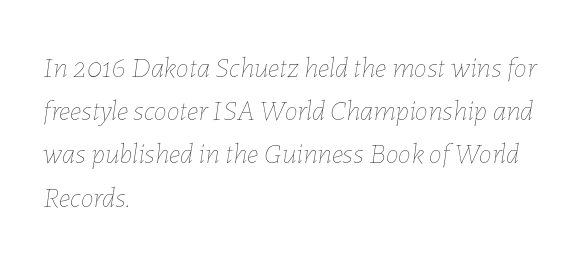
Q: Is the text bold? A: No.
Q: Is the text italic (slanted)? A: Yes, it leans right by about 7 degrees.
Q: Is the text underlined? A: No.
Q: How is the paragraph aligned? A: Left-aligned.
Q: Is the spacing between letters normal or unusually wide? A: Normal.
Q: Is the spacing between lines tight, normal or loose? A: Normal.
Q: Width (condensed, normal, or wide)? A: Normal.
Q: Stroke contrast? A: Low.
Q: x-height? A: Medium.
Q: Monospaced? A: No.
